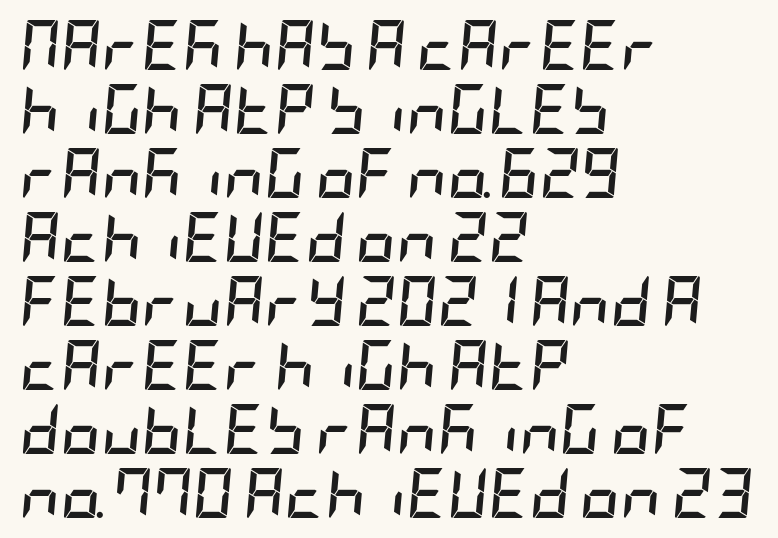
Q: Is the text bold? A: Yes.
Q: Is the text italic (slanted)? A: Yes, it leans right by about 5 degrees.
Q: Is the text underlined? A: No.
Q: How is the paragraph aligned? A: Left-aligned.
Q: Is the spacing between letters normal or unusually wide? A: Normal.
Q: Is the spacing between lines tight, normal or loose? A: Normal.
Q: Width (condensed, normal, or wide)? A: Condensed.
Q: Stroke contrast? A: Low.
Q: x-height? A: Large.
